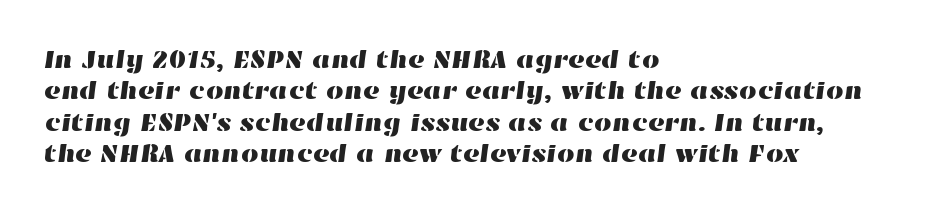
{"underline": "no", "align": "left", "line_spacing": "normal", "line_spacing_ratio": 1.26, "letter_spacing": "normal", "letter_spacing_em": 0.0, "glyph_px": 25}
